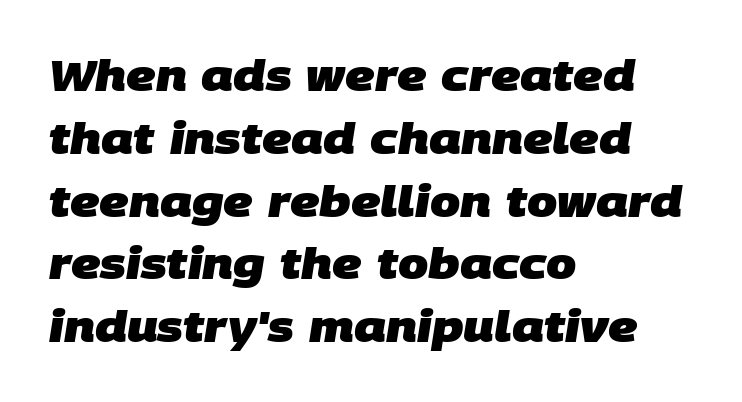
Letterform terminals end flat and unadorned throughout the passage. This block has exactly the height ordinary leading produces. Every row of glyphs begins at an identical x-position on the left. In terms of weight, the rendering is a true, heavy bold.
